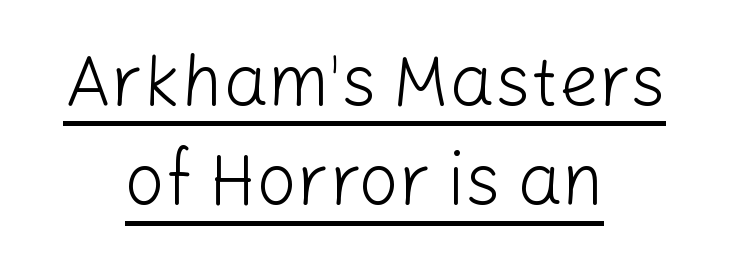
Q: Is the text bold? A: No.
Q: Is the text italic (slanted)? A: No, it is upright.
Q: Is the typeface a serif or a sans-serif typeface? A: Sans-serif.
Q: Is the text underlined? A: Yes.
Q: How is the paragraph aligned? A: Centered.
Q: Is the spacing between letters normal or unusually wide? A: Normal.
Q: Is the spacing between lines tight, normal or loose? A: Normal.
Q: Width (condensed, normal, or wide)? A: Normal.
Q: Stroke contrast? A: Low.
Q: x-height? A: Medium.
Q: Monospaced? A: No.
